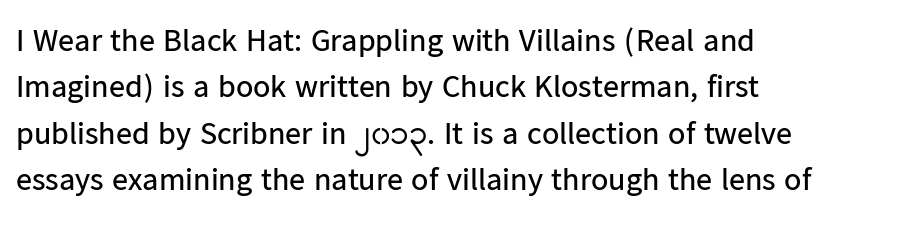
The image shows 32 px regular-weight sans-serif type, upright; set left-aligned, normal line spacing (1.45x), normal letter spacing, not underlined; low stroke contrast and a medium x-height.
